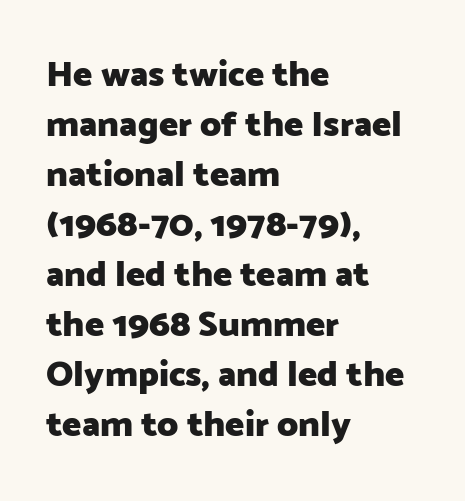
Q: Is the text bold? A: Yes.
Q: Is the text italic (slanted)? A: No, it is upright.
Q: Is the typeface a serif or a sans-serif typeface? A: Sans-serif.
Q: Is the text underlined? A: No.
Q: How is the paragraph aligned? A: Left-aligned.
Q: Is the spacing between letters normal or unusually wide? A: Normal.
Q: Is the spacing between lines tight, normal or loose? A: Normal.
Q: Width (condensed, normal, or wide)? A: Normal.
Q: Stroke contrast? A: Low.
Q: x-height? A: Medium.
Q: Monospaced? A: No.
